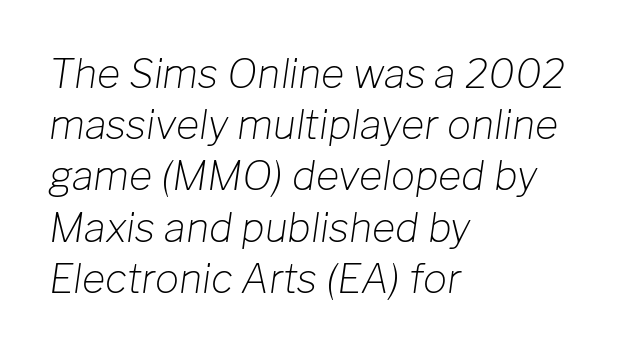
The image shows 40 px light type, italic (leaning right); set left-aligned, normal line spacing (1.28x), normal letter spacing, not underlined; low stroke contrast and a medium x-height.
